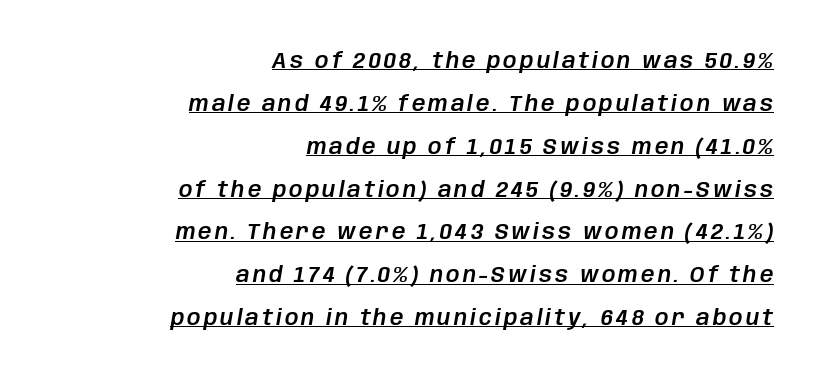
The image shows 21 px text type, italic (leaning right); set right-aligned, loose line spacing (2.04x), underlined.
